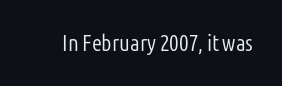
The type is set solid horizontally, with unmodified tracking. Words float on clear page, feet unadorned. A quiet, ordinary-to-light weight characterises the typeface. The type sits square on the baseline with zero lean.
